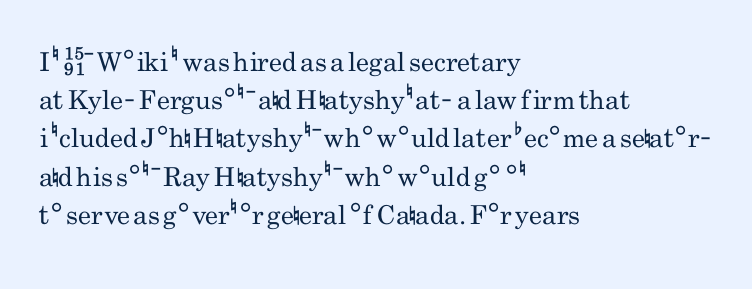
{"italic": "no", "bold": "no", "underline": "no", "align": "left", "line_spacing": "normal", "line_spacing_ratio": 1.47, "letter_spacing": "normal", "letter_spacing_em": 0.0, "glyph_px": 26}
